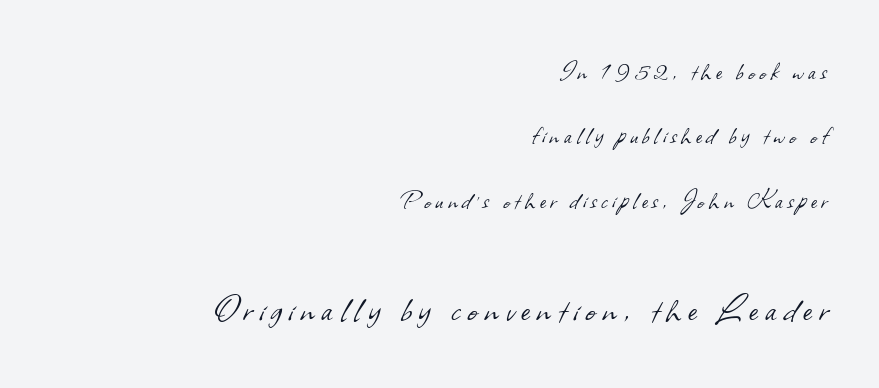
Q: Is the text bold? A: No.
Q: Is the typeface a serif or a sans-serif typeface? A: Sans-serif.
Q: Is the text underlined? A: No.
Q: How is the paragraph aligned? A: Right-aligned.
Q: Is the spacing between lines tight, normal or loose? A: Loose.
Q: Which block of text is set in a larger size, the first (top) or the second (bottom)? A: The second (bottom) one.
Q: Width (condensed, normal, or wide)? A: Normal.
Q: Stroke contrast? A: Low.
Q: x-height? A: Small.
Q: Monospaced? A: No.
